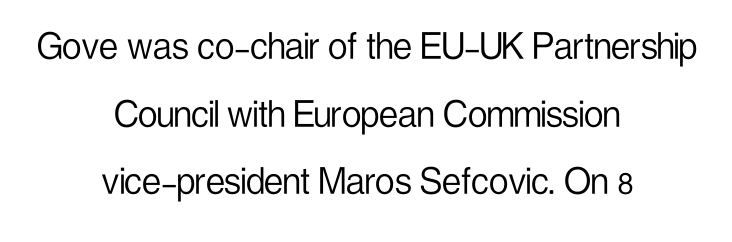
{"serif": "no", "italic": "no", "bold": "no", "weight": "light", "width": "condensed", "stroke_contrast": "low", "x_height": "medium", "monospaced": "no", "underline": "no", "align": "center", "line_spacing": "normal", "line_spacing_ratio": 1.57, "letter_spacing": "normal", "letter_spacing_em": 0.0, "glyph_px": 43}
